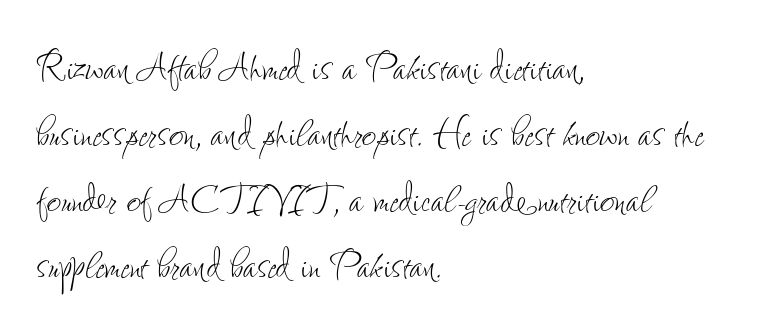
The image shows 50 px thin, condensed type; set left-aligned, normal line spacing (1.32x), normal letter spacing, not underlined; low stroke contrast and a small x-height.
